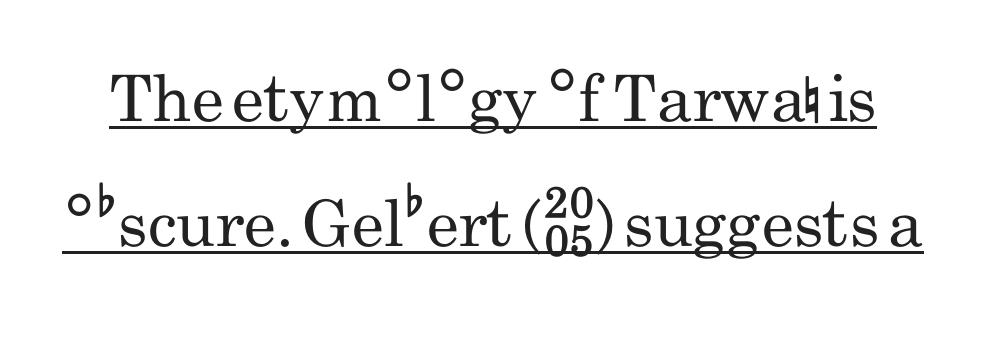
{"serif": "no", "italic": "no", "bold": "no", "weight": "regular", "width": "condensed", "stroke_contrast": "low", "x_height": "small", "monospaced": "no", "underline": "yes", "line_spacing": "loose", "line_spacing_ratio": 1.96, "letter_spacing": "normal", "letter_spacing_em": 0.0, "glyph_px": 64}
